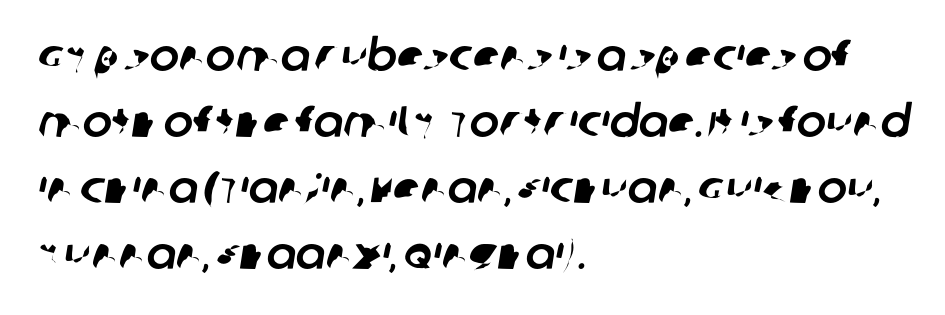
Q: Is the typeface a serif or a sans-serif typeface? A: Sans-serif.
Q: Is the text underlined? A: No.
Q: How is the paragraph aligned? A: Left-aligned.
Q: Is the spacing between letters normal or unusually wide? A: Normal.
Q: Is the spacing between lines tight, normal or loose? A: Normal.
Q: Width (condensed, normal, or wide)? A: Normal.
Q: Stroke contrast? A: Low.
Q: x-height? A: Large.
Q: Monospaced? A: No.
